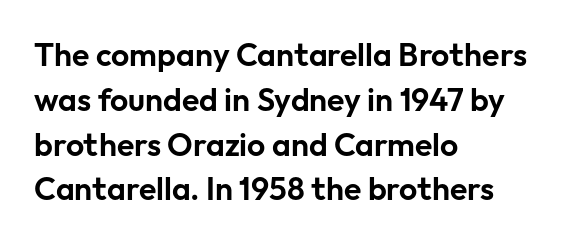
The image shows 32 px sans-serif type, upright; set left-aligned, normal line spacing (1.4x), normal letter spacing, not underlined; low stroke contrast and a medium x-height.
